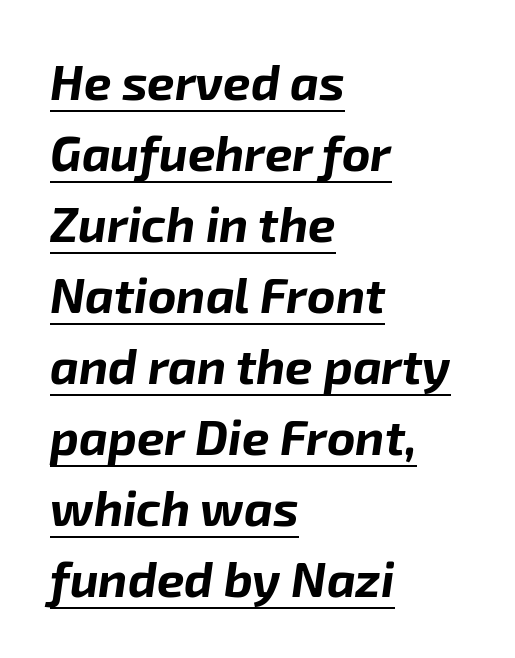
{"italic": "yes", "lean": "right", "slant_degrees": 8, "bold": "yes", "weight": "bold", "width": "normal", "stroke_contrast": "low", "x_height": "medium", "monospaced": "no", "underline": "yes", "align": "left", "line_spacing": "normal", "line_spacing_ratio": 1.45, "letter_spacing": "normal", "letter_spacing_em": 0.0, "glyph_px": 49}
